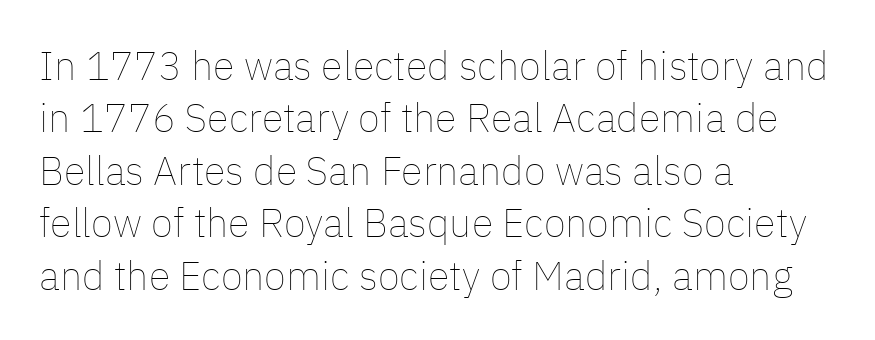
Q: Is the text bold? A: No.
Q: Is the text italic (slanted)? A: No, it is upright.
Q: Is the text underlined? A: No.
Q: How is the paragraph aligned? A: Left-aligned.
Q: Is the spacing between letters normal or unusually wide? A: Normal.
Q: Is the spacing between lines tight, normal or loose? A: Normal.
Q: Width (condensed, normal, or wide)? A: Normal.
Q: Stroke contrast? A: Low.
Q: x-height? A: Medium.
Q: Monospaced? A: No.
